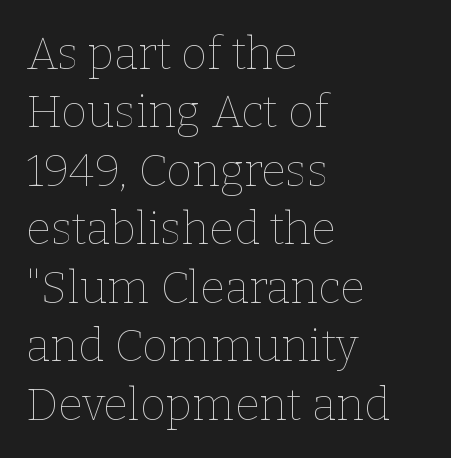
Q: Is the text bold? A: No.
Q: Is the text italic (slanted)? A: No, it is upright.
Q: Is the text underlined? A: No.
Q: How is the paragraph aligned? A: Left-aligned.
Q: Is the spacing between letters normal or unusually wide? A: Normal.
Q: Is the spacing between lines tight, normal or loose? A: Normal.
Q: Width (condensed, normal, or wide)? A: Normal.
Q: Stroke contrast? A: Low.
Q: x-height? A: Medium.
Q: Monospaced? A: No.
